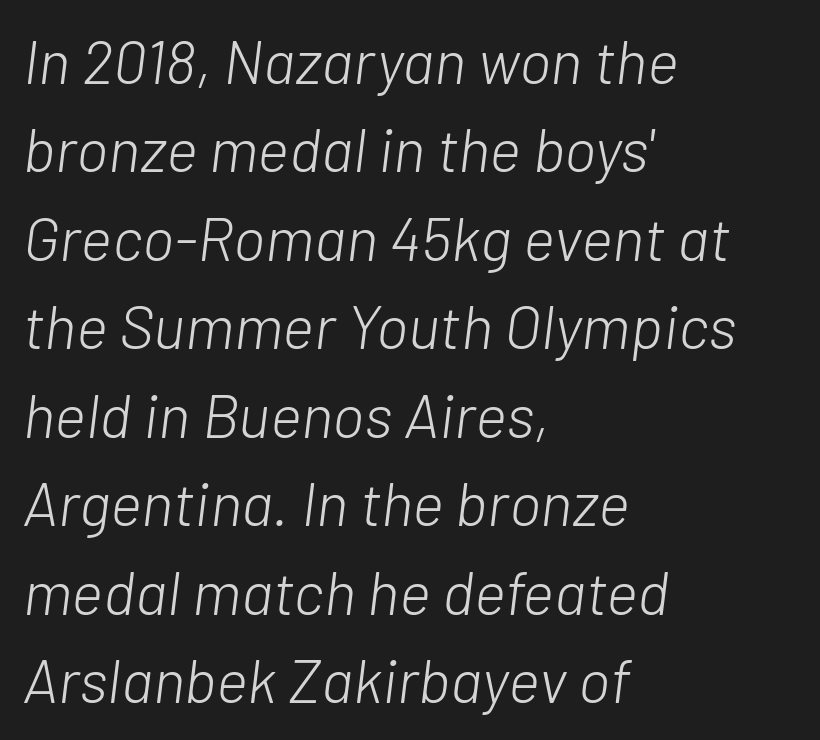
The image shows 61 px light type, italic (leaning right); set left-aligned, normal line spacing (1.45x), normal letter spacing, not underlined; low stroke contrast and a medium x-height.
